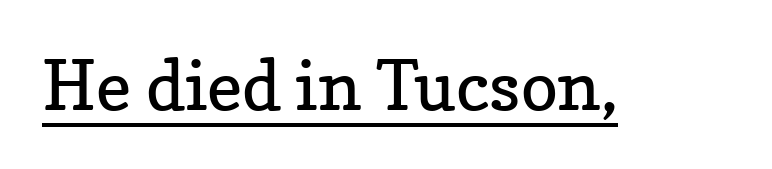
{"serif": "yes", "italic": "no", "bold": "no", "weight": "regular", "width": "normal", "stroke_contrast": "low", "x_height": "medium", "monospaced": "no", "underline": "yes", "letter_spacing": "normal", "letter_spacing_em": 0.0, "glyph_px": 69}
